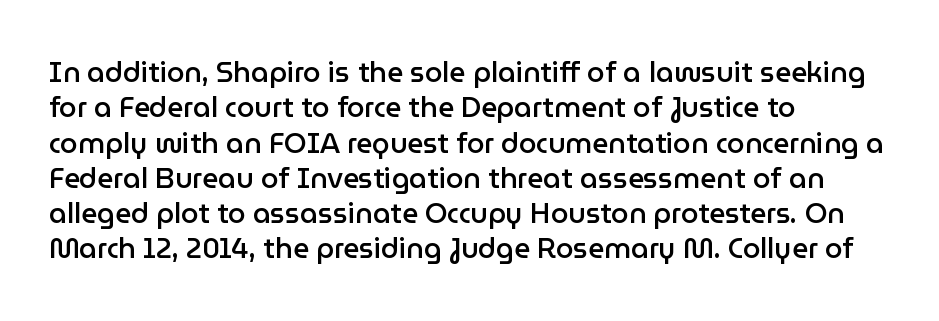
The face used here is a sans, in the tradition of grotesques and geometrics. A typesetter would call this zero additional tracking. Proportional: the letters do not fall into vertical columns. Leftover space on each line is placed entirely after the last word. Regular leading.
